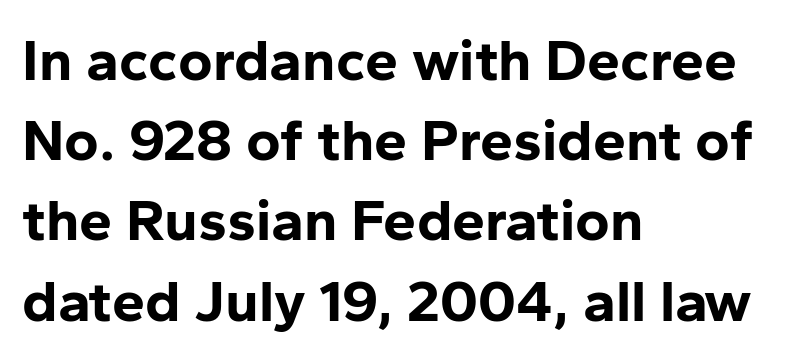
The glyphs have the mass of a bold cut. In CSS terms this would be text-align: left. Are there feet on the stems? There aren't — it's a sans. Spacing between characters is what you'd get straight out of the box. Any mark beneath the type? The region is blank.
